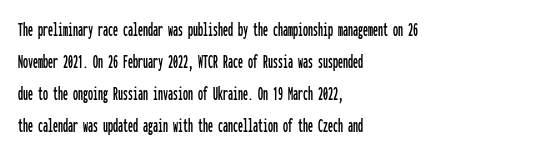
{"italic": "no", "underline": "no", "align": "left", "line_spacing": "normal", "line_spacing_ratio": 1.6, "letter_spacing": "normal", "letter_spacing_em": 0.0, "glyph_px": 20}
